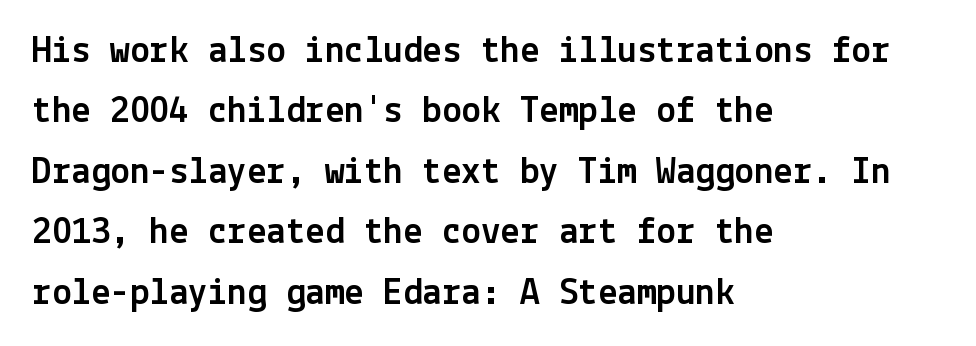
Tracking here is standard; glyphs follow each other at the usual distance. This is sans-serif lettering, the kind often seen on screens and signage. This sample is left-justified, so line endings fall wherever the words run out. No word sits above an underline.
